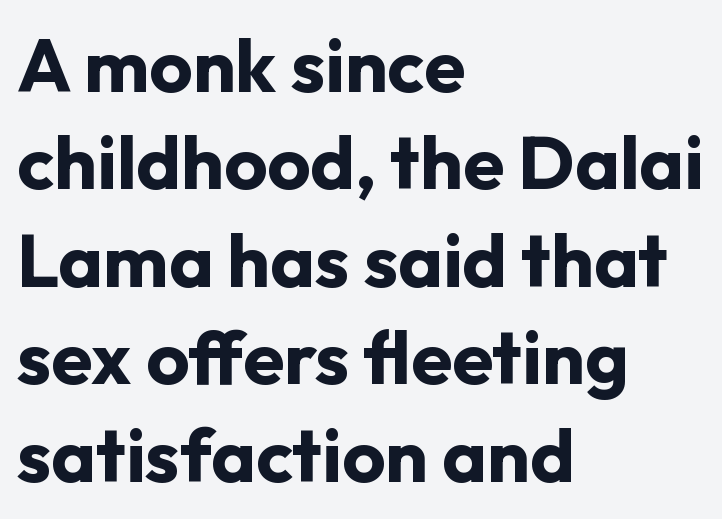
Strokes here are thick enough to call this a true bold. A typesetter would call this zero additional tracking. The passage shown stacks its lines at a standard gap. A typesetter would mark this as roman, not italic. A classic flush-left, rag-right setting is used for this passage.
